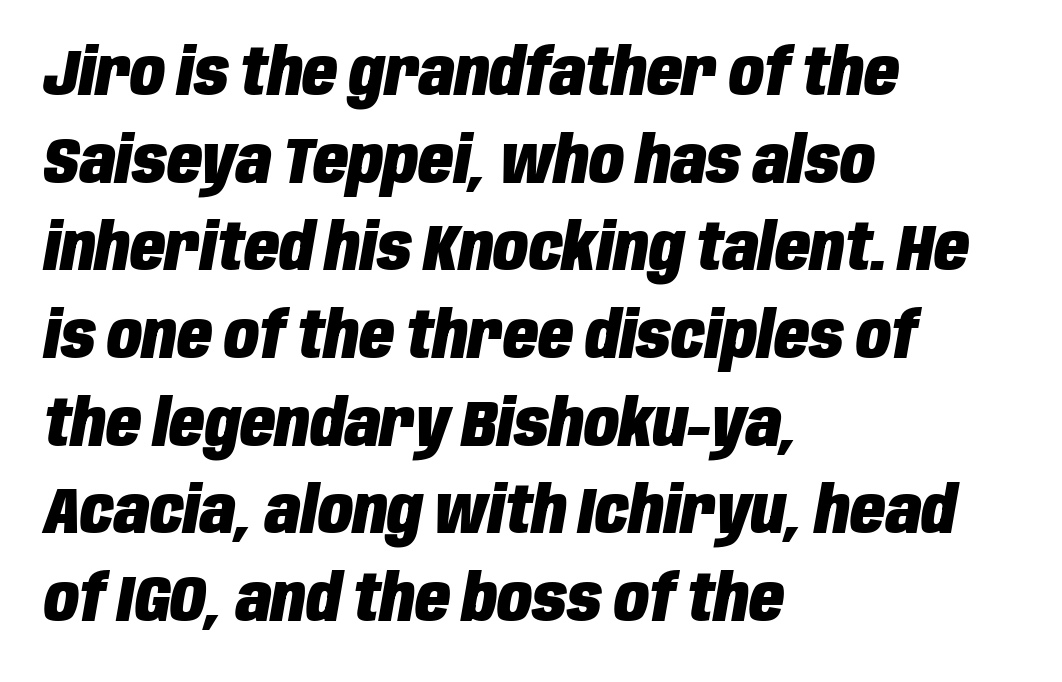
The image shows 64 px heavy, condensed type, italic (leaning right); set left-aligned, normal line spacing (1.37x), normal letter spacing, not underlined; low stroke contrast and a large x-height.
